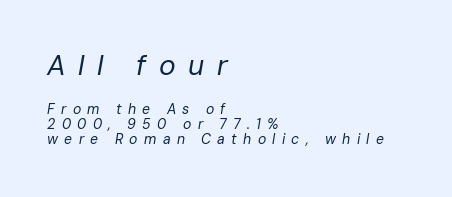
Q: Is the text bold? A: No.
Q: Is the text italic (slanted)? A: Yes, it leans right by about 10 degrees.
Q: Is the text underlined? A: No.
Q: How is the paragraph aligned? A: Left-aligned.
Q: Is the spacing between letters normal or unusually wide? A: Unusually wide.
Q: Is the spacing between lines tight, normal or loose? A: Tight.
Q: Which block of text is set in a larger size, the first (top) or the second (bottom)? A: The first (top) one.
Q: Width (condensed, normal, or wide)? A: Normal.
Q: Stroke contrast? A: Low.
Q: x-height? A: Medium.
Q: Monospaced? A: No.
